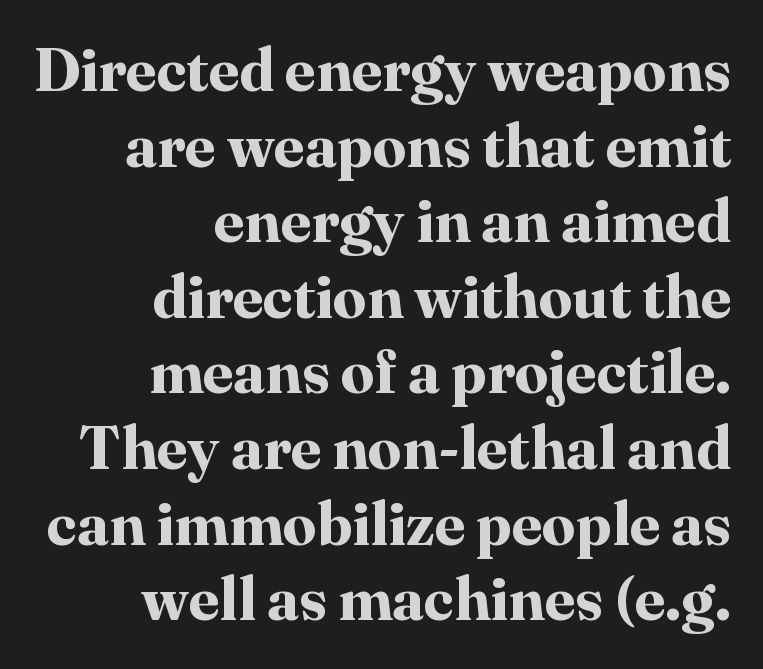
{"serif": "yes", "italic": "no", "bold": "yes", "weight": "bold", "width": "normal", "stroke_contrast": "high", "x_height": "medium", "monospaced": "no", "underline": "no", "align": "right", "line_spacing": "normal", "line_spacing_ratio": 1.26, "letter_spacing": "normal", "letter_spacing_em": 0.0, "glyph_px": 60}
